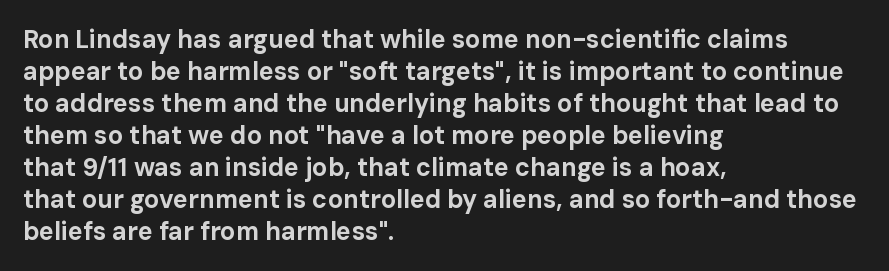
Q: Is the text bold? A: Yes.
Q: Is the text italic (slanted)? A: No, it is upright.
Q: Is the text underlined? A: No.
Q: How is the paragraph aligned? A: Left-aligned.
Q: Is the spacing between letters normal or unusually wide? A: Normal.
Q: Is the spacing between lines tight, normal or loose? A: Normal.
